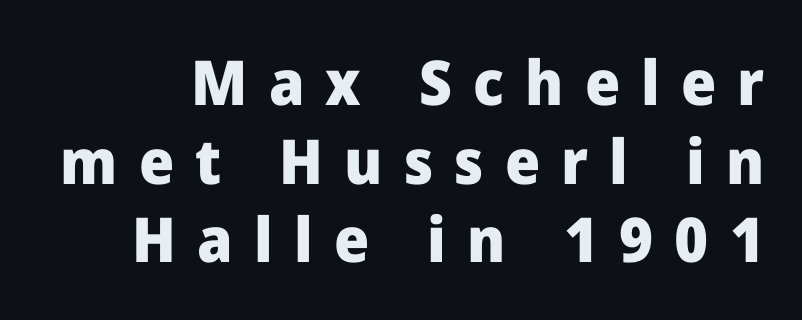
Q: Is the text bold? A: Yes.
Q: Is the text italic (slanted)? A: No, it is upright.
Q: Is the typeface a serif or a sans-serif typeface? A: Sans-serif.
Q: Is the text underlined? A: No.
Q: Is the spacing between letters normal or unusually wide? A: Unusually wide.
Q: Is the spacing between lines tight, normal or loose? A: Normal.
Q: Width (condensed, normal, or wide)? A: Normal.
Q: Stroke contrast? A: Low.
Q: x-height? A: Medium.
Q: Monospaced? A: No.
